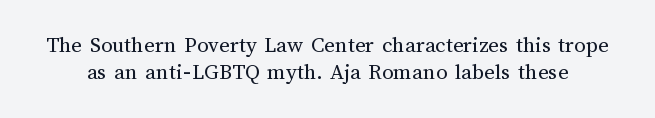
The weight tops out at a normal text grade. The specimen reads as upright at a glance. This rendering leaves character spacing at its baseline value. Plain, unruled lines of type.
